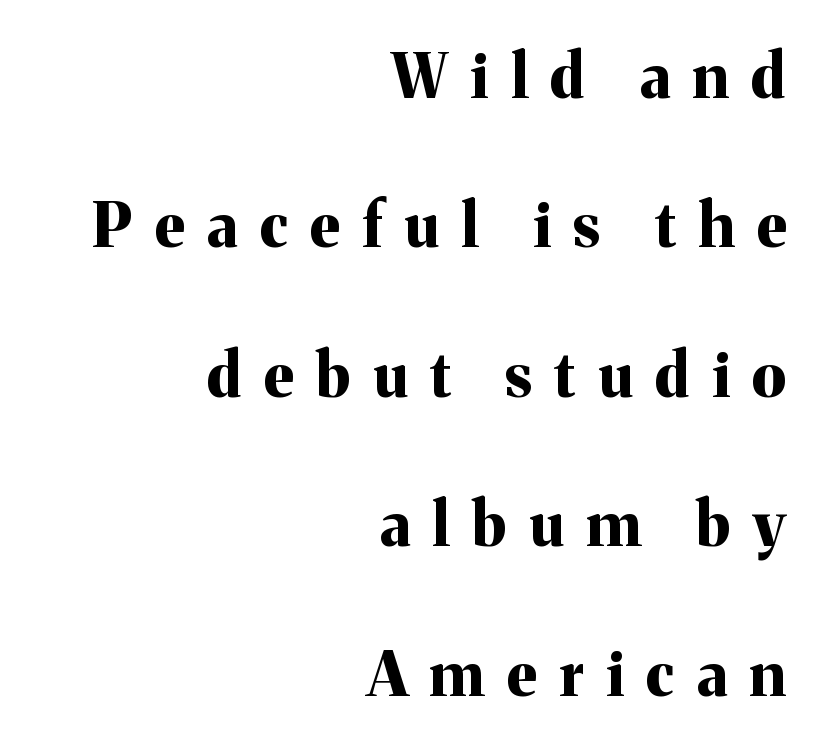
The image shows 61 px bold serif type, upright; set right-aligned, loose line spacing (2.45x), unusually wide letter spacing (+0.37 em), not underlined; medium stroke contrast and a medium x-height.
